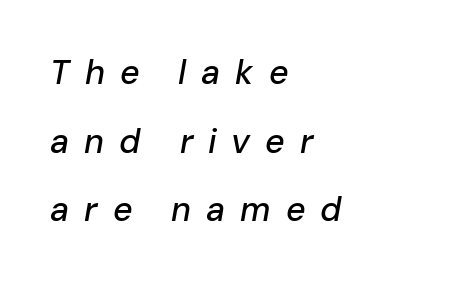
Italic? Definitely — the glyphs are oblique. Reading down the block, your eye returns to a fixed left position each line. The foot of each line stays bare and open. Interline gaps are noticeably wide in this sample.
